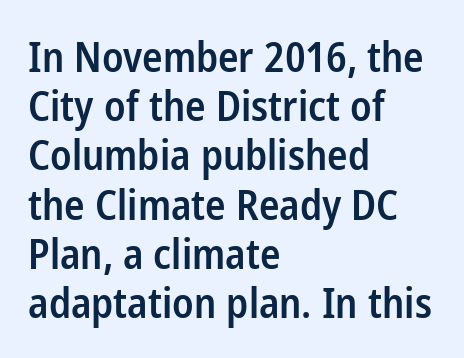
{"serif": "no", "italic": "no", "bold": "semi", "weight": "semibold", "width": "condensed", "stroke_contrast": "low", "x_height": "medium", "monospaced": "no", "underline": "no", "align": "left", "line_spacing_ratio": 1.2, "letter_spacing": "normal", "letter_spacing_em": 0.0, "glyph_px": 41}
